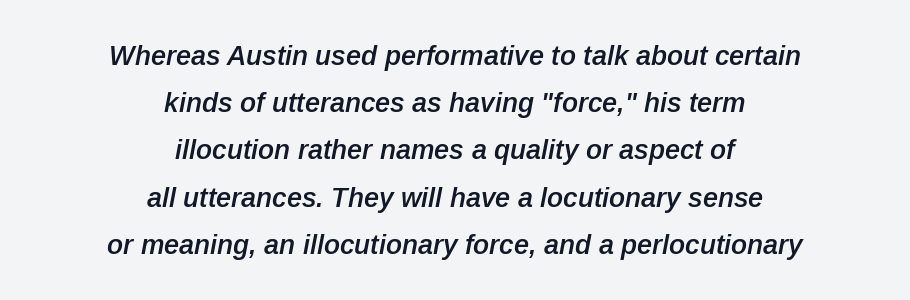
The image shows 27 px text type, italic (leaning right); set centered, line spacing 1.75x, normal letter spacing, not underlined.
